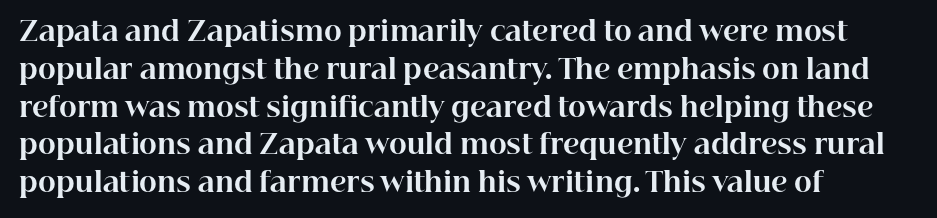
Q: Is the text bold? A: Yes.
Q: Is the text italic (slanted)? A: No, it is upright.
Q: Is the text underlined? A: No.
Q: How is the paragraph aligned? A: Left-aligned.
Q: Is the spacing between letters normal or unusually wide? A: Normal.
Q: Is the spacing between lines tight, normal or loose? A: Normal.
